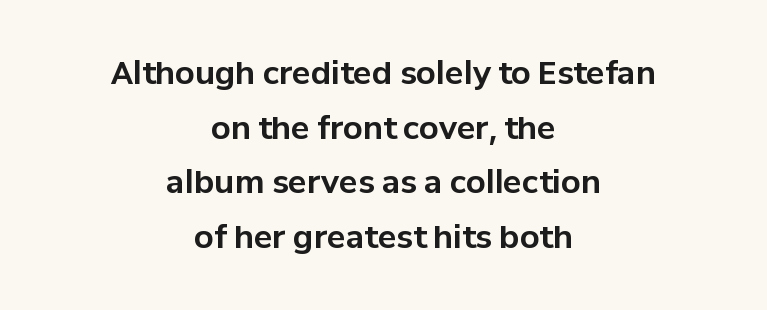
The image shows 31 px bold sans-serif type, upright; set centered, line spacing 1.76x, normal letter spacing, not underlined; low stroke contrast and a medium x-height.
